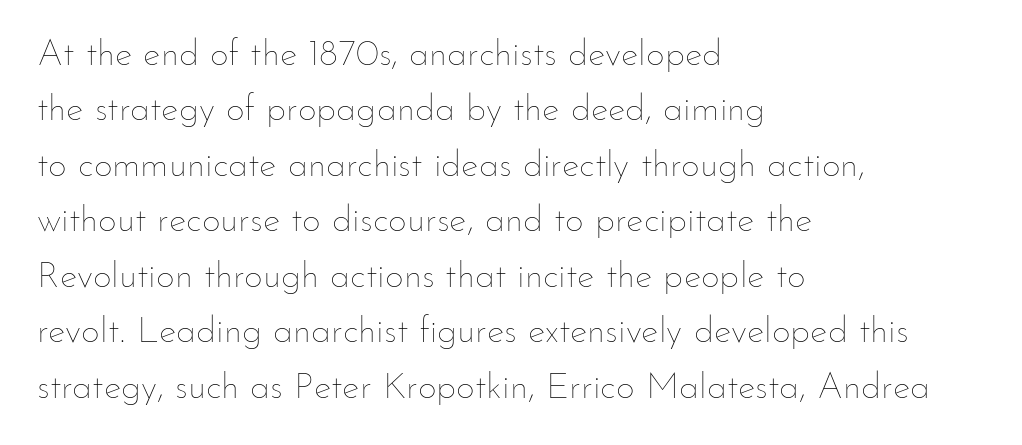
The image shows 37 px thin type, upright; set left-aligned, normal line spacing (1.5x), normal letter spacing, not underlined; low stroke contrast and a small x-height.
